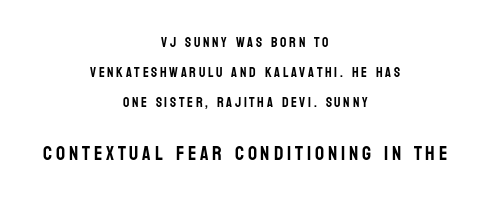
The rendering uses a large line-height, opening up the rows. Leftover space on each line is divided equally before and after the words. Size hierarchy here favors the trailing block over the leading one. Quick note: not italic, upright. Unmarked baselines from the first word to the last.
